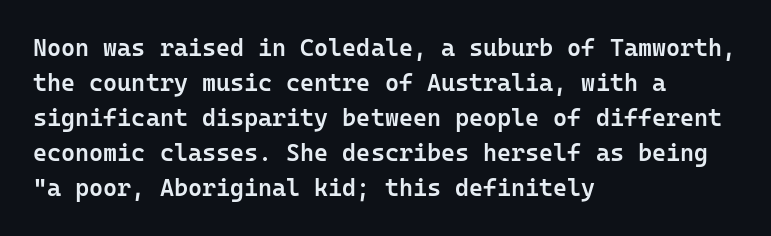
{"italic": "no", "bold": "semi", "underline": "no", "align": "left", "line_spacing": "normal", "line_spacing_ratio": 1.46, "letter_spacing": "normal", "letter_spacing_em": 0.0, "glyph_px": 24}
